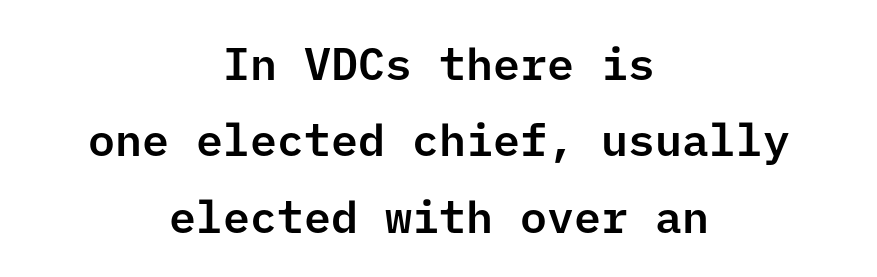
Q: Is the text italic (slanted)? A: No, it is upright.
Q: Is the typeface a serif or a sans-serif typeface? A: Sans-serif.
Q: Is the text underlined? A: No.
Q: How is the paragraph aligned? A: Centered.
Q: Is the spacing between letters normal or unusually wide? A: Normal.
Q: Is the spacing between lines tight, normal or loose? A: Normal.
Q: Width (condensed, normal, or wide)? A: Normal.
Q: Stroke contrast? A: Low.
Q: x-height? A: Medium.
